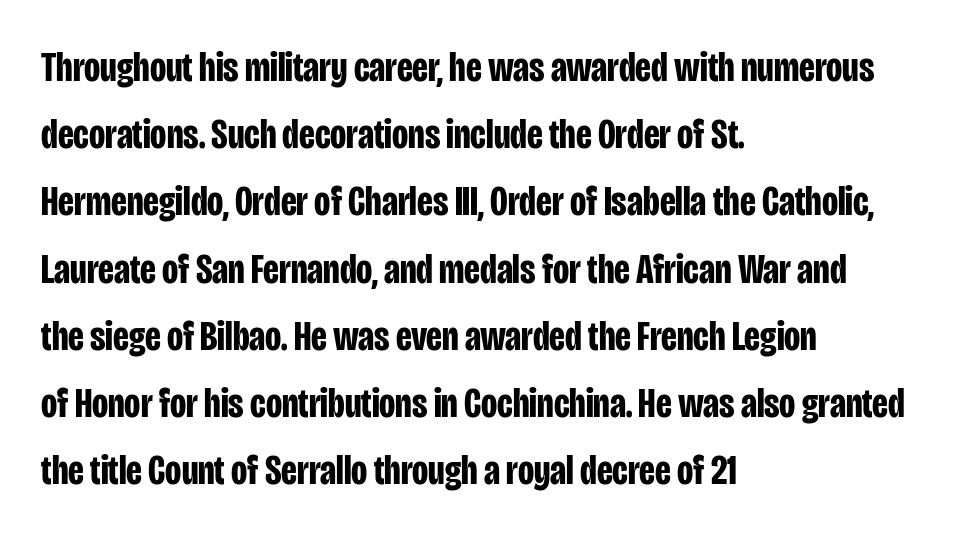
You could call the tracking neutral — neither tight nor loose. This rendering uses left alignment, leaving the right contour irregular. This sample has the flowing, uneven cadence of proportional lettering. The glyphs in this specimen are sans serif. One glance says typical: line gaps are just what's usual.
